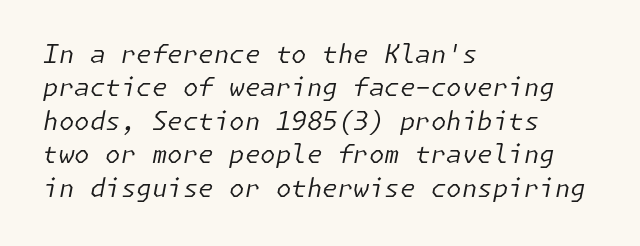
{"italic": "yes", "lean": "right", "slant_degrees": 11, "bold": "no", "underline": "no", "align": "left", "line_spacing": "normal", "line_spacing_ratio": 1.34, "letter_spacing": "normal", "letter_spacing_em": 0.0, "glyph_px": 25}
